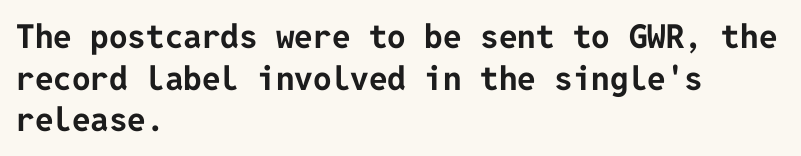
The image shows 33 px bold sans-serif type, upright; set left-aligned, normal line spacing (1.26x), normal letter spacing, not underlined; low stroke contrast and a medium x-height.
